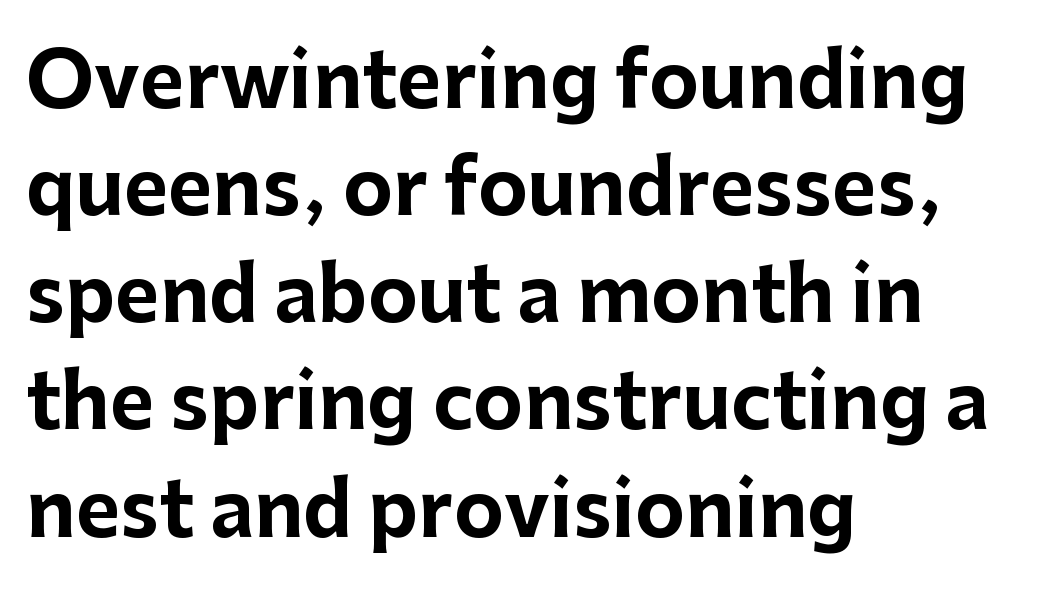
The image shows 76 px bold sans-serif type, upright; set left-aligned, normal line spacing (1.41x), normal letter spacing, not underlined; low stroke contrast and a medium x-height.
